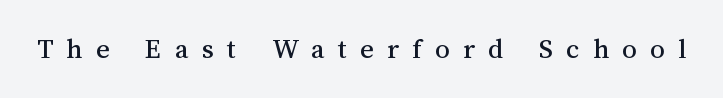
The tracking jumps out immediately: characters are airy and widely separated. A clean baseline with only descenders dipping below it. The lettering stays uniformly vertical, giving the passage a roman look. The face used here is proportionally spaced, like ordinary book or web type.
